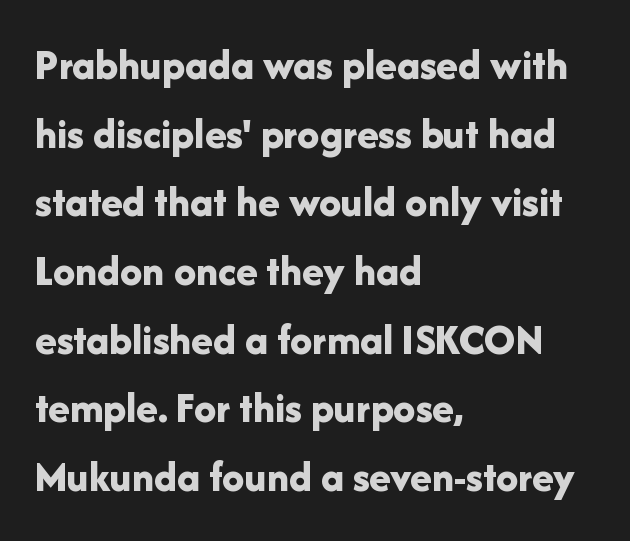
Q: Is the text bold? A: Yes.
Q: Is the text italic (slanted)? A: No, it is upright.
Q: Is the typeface a serif or a sans-serif typeface? A: Sans-serif.
Q: Is the text underlined? A: No.
Q: How is the paragraph aligned? A: Left-aligned.
Q: Is the spacing between letters normal or unusually wide? A: Normal.
Q: Is the spacing between lines tight, normal or loose? A: Normal.
Q: Width (condensed, normal, or wide)? A: Normal.
Q: Stroke contrast? A: Low.
Q: x-height? A: Medium.
Q: Monospaced? A: No.
